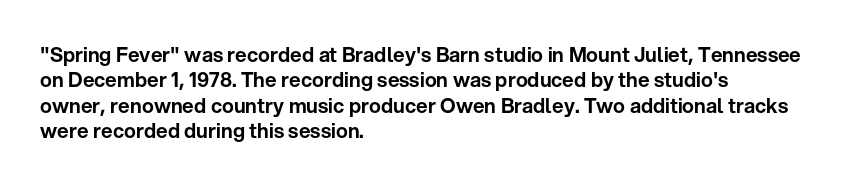
{"italic": "no", "underline": "no", "align": "left", "line_spacing": "normal", "line_spacing_ratio": 1.27, "letter_spacing": "normal", "letter_spacing_em": 0.0, "glyph_px": 20}
